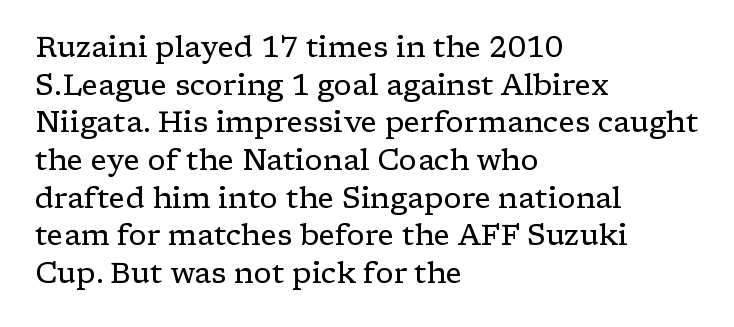
Between one letter and the next there's only the usual sliver of space. The font family rendered here belongs to the serif group. Horizontal alignment here is leftward, the default for most running prose. Bare-footed words on every line. Summary of weight: not heavy and not bold.
